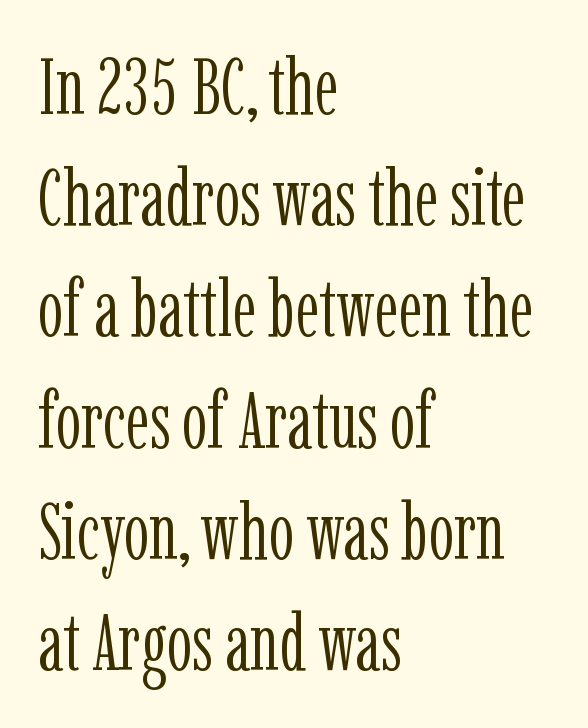
The image shows 80 px light, condensed serif type, upright; set left-aligned, normal line spacing (1.39x), normal letter spacing, not underlined; low stroke contrast and a medium x-height.
